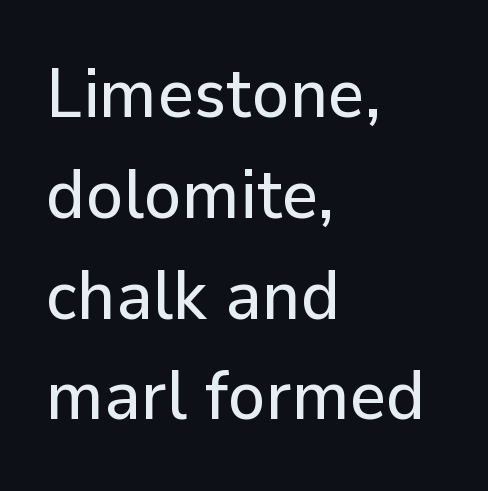
Q: Is the text italic (slanted)? A: No, it is upright.
Q: Is the typeface a serif or a sans-serif typeface? A: Sans-serif.
Q: Is the text underlined? A: No.
Q: How is the paragraph aligned? A: Left-aligned.
Q: Is the spacing between letters normal or unusually wide? A: Normal.
Q: Is the spacing between lines tight, normal or loose? A: Normal.
Q: Width (condensed, normal, or wide)? A: Normal.
Q: Stroke contrast? A: Low.
Q: x-height? A: Medium.
Q: Monospaced? A: No.
